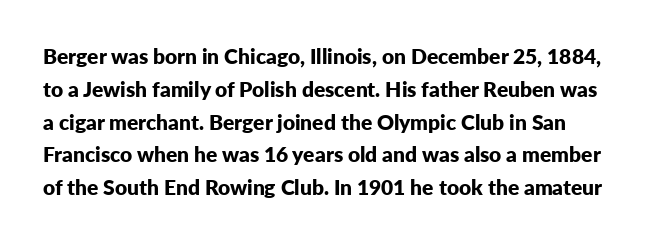
Q: Is the text bold? A: Yes.
Q: Is the text italic (slanted)? A: No, it is upright.
Q: Is the text underlined? A: No.
Q: Is the spacing between letters normal or unusually wide? A: Normal.
Q: Is the spacing between lines tight, normal or loose? A: Normal.
